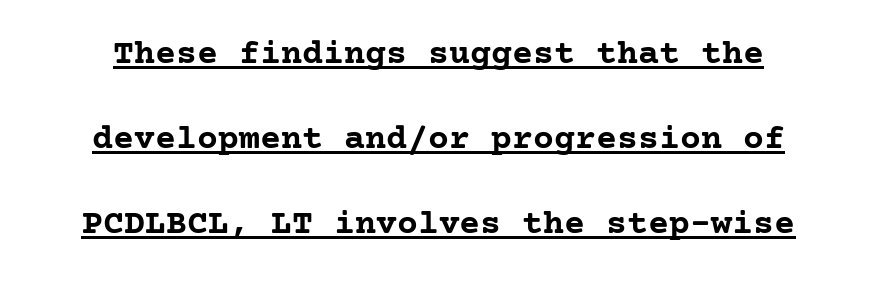
Look at the stroke-to-counter ratio: heavy, a bold. This block would shrink considerably if given ordinary leading; it's expanded now. Note: serifs present on the glyphs. Short note: letters normally spaced. The letters stand straight up with perfectly vertical stems. Honestly, the underline is the first thing you notice here.
